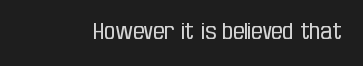
The space directly below the letters is spotless. Quick note: not italic, upright. The line texture is even and compact thanks to regular tracking. These glyphs show unthickened strokes, regular width or finer.
